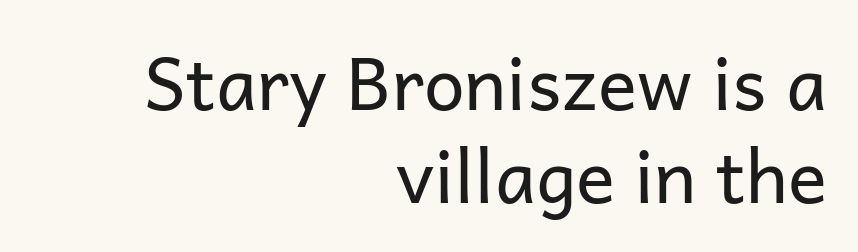
The image shows 73 px regular-weight sans-serif type, upright; set right-aligned, normal line spacing (1.27x), normal letter spacing, not underlined; low stroke contrast and a medium x-height.
